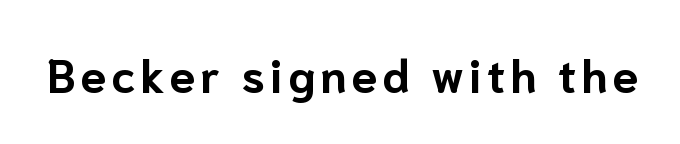
The image shows 46 px bold sans-serif type, upright; set not underlined; low stroke contrast and a medium x-height.
